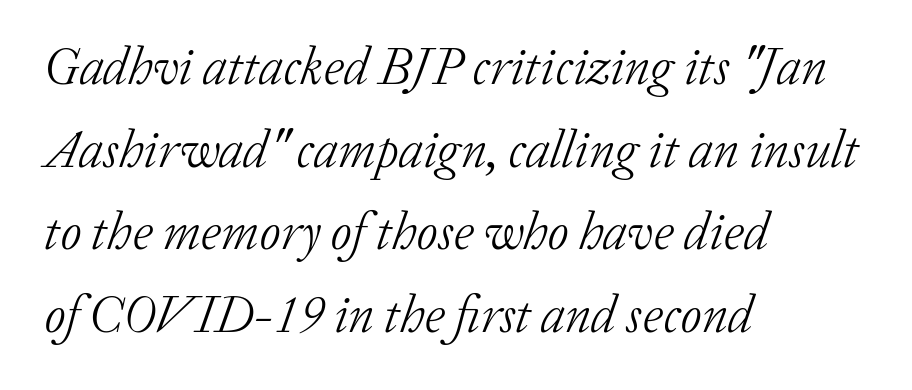
Q: Is the text bold? A: No.
Q: Is the text italic (slanted)? A: Yes, it leans right by about 20 degrees.
Q: Is the typeface a serif or a sans-serif typeface? A: Serif.
Q: Is the text underlined? A: No.
Q: How is the paragraph aligned? A: Left-aligned.
Q: Is the spacing between letters normal or unusually wide? A: Normal.
Q: Is the spacing between lines tight, normal or loose? A: Normal.
Q: Width (condensed, normal, or wide)? A: Normal.
Q: Stroke contrast? A: Low.
Q: x-height? A: Medium.
Q: Monospaced? A: No.
